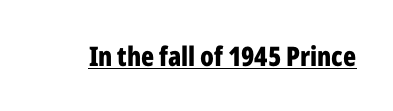
The letters stand straight up with perfectly vertical stems. Between one letter and the next there's only the usual sliver of space. Underlining? Definitely there. Strokes here are thick enough to call this a true bold.
